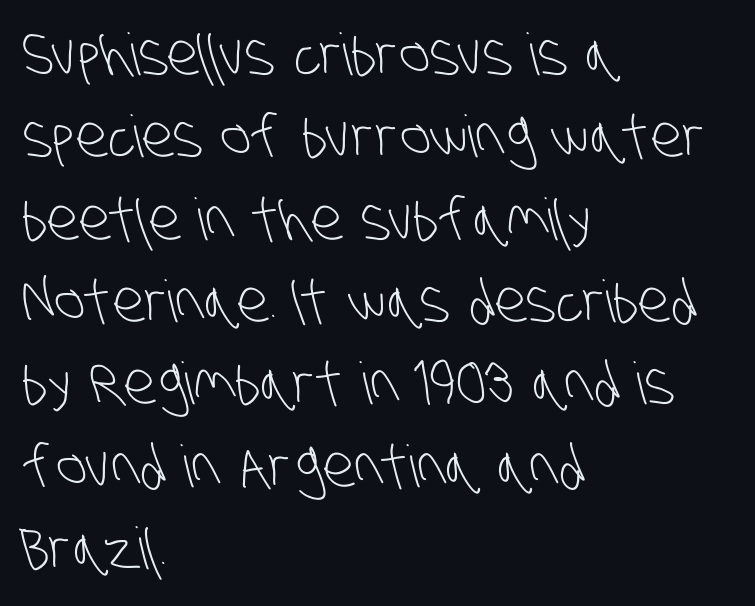
Q: Is the text bold? A: No.
Q: Is the typeface a serif or a sans-serif typeface? A: Sans-serif.
Q: Is the text underlined? A: No.
Q: How is the paragraph aligned? A: Left-aligned.
Q: Is the spacing between letters normal or unusually wide? A: Normal.
Q: Is the spacing between lines tight, normal or loose? A: Normal.
Q: Width (condensed, normal, or wide)? A: Condensed.
Q: Stroke contrast? A: Low.
Q: x-height? A: Large.
Q: Monospaced? A: No.
